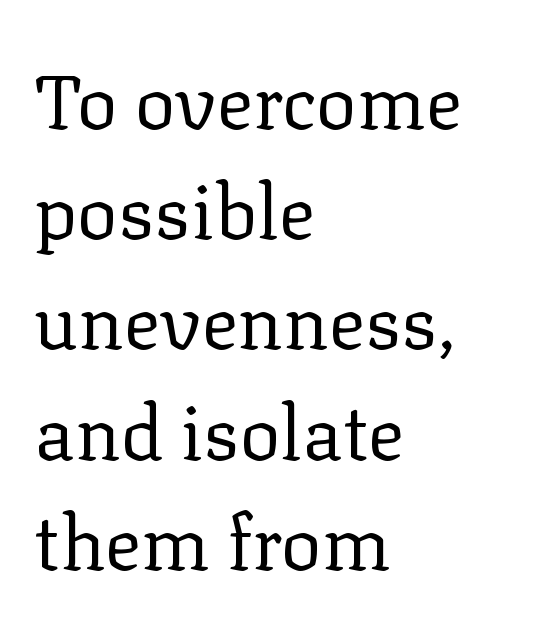
Q: Is the text bold? A: No.
Q: Is the text italic (slanted)? A: No, it is upright.
Q: Is the typeface a serif or a sans-serif typeface? A: Serif.
Q: Is the text underlined? A: No.
Q: How is the paragraph aligned? A: Left-aligned.
Q: Is the spacing between letters normal or unusually wide? A: Normal.
Q: Is the spacing between lines tight, normal or loose? A: Normal.
Q: Width (condensed, normal, or wide)? A: Normal.
Q: Stroke contrast? A: Low.
Q: x-height? A: Medium.
Q: Monospaced? A: No.
